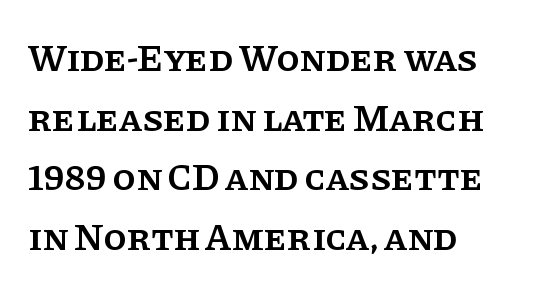
Q: Is the text bold? A: Semi-bold.
Q: Is the text italic (slanted)? A: No, it is upright.
Q: Is the typeface a serif or a sans-serif typeface? A: Serif.
Q: Is the text underlined? A: No.
Q: How is the paragraph aligned? A: Left-aligned.
Q: Is the spacing between letters normal or unusually wide? A: Normal.
Q: Is the spacing between lines tight, normal or loose? A: Normal.
Q: Width (condensed, normal, or wide)? A: Normal.
Q: Stroke contrast? A: Low.
Q: x-height? A: Large.
Q: Monospaced? A: No.
